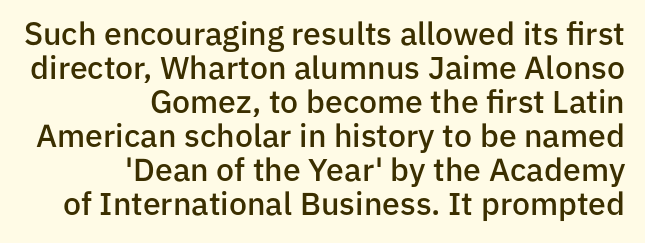
{"serif": "no", "italic": "no", "bold": "semi", "weight": "semibold", "width": "normal", "stroke_contrast": "low", "x_height": "medium", "monospaced": "no", "underline": "no", "align": "right", "line_spacing": "tight", "line_spacing_ratio": 1.06, "letter_spacing": "normal", "letter_spacing_em": 0.0, "glyph_px": 32}
